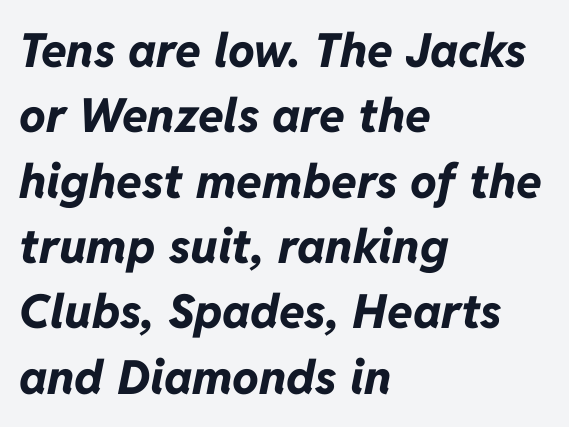
The image shows 47 px bold type, italic (leaning right); set left-aligned, normal line spacing (1.39x), normal letter spacing, not underlined; low stroke contrast and a medium x-height.
